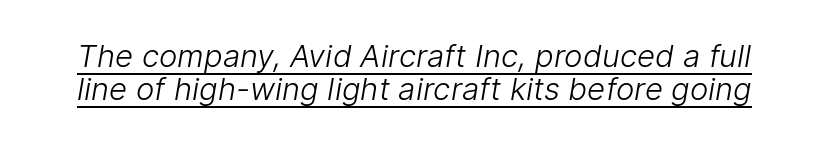
Q: Is the text bold? A: No.
Q: Is the typeface a serif or a sans-serif typeface? A: Sans-serif.
Q: Is the text underlined? A: Yes.
Q: Is the spacing between letters normal or unusually wide? A: Normal.
Q: Is the spacing between lines tight, normal or loose? A: Tight.
Q: Width (condensed, normal, or wide)? A: Normal.
Q: Stroke contrast? A: Low.
Q: x-height? A: Medium.
Q: Monospaced? A: No.
